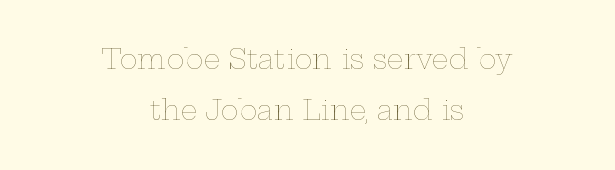
{"italic": "no", "bold": "no", "underline": "no", "align": "center", "line_spacing_ratio": 1.88, "letter_spacing": "normal", "letter_spacing_em": 0.0, "glyph_px": 27}
